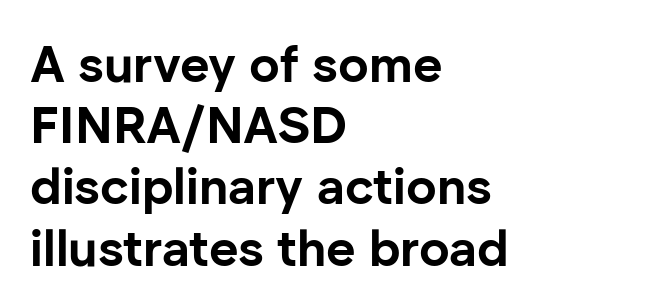
{"serif": "no", "italic": "no", "bold": "yes", "weight": "bold", "width": "normal", "stroke_contrast": "low", "x_height": "medium", "monospaced": "no", "underline": "no", "align": "left", "line_spacing_ratio": 1.2, "letter_spacing": "normal", "letter_spacing_em": 0.0, "glyph_px": 51}
